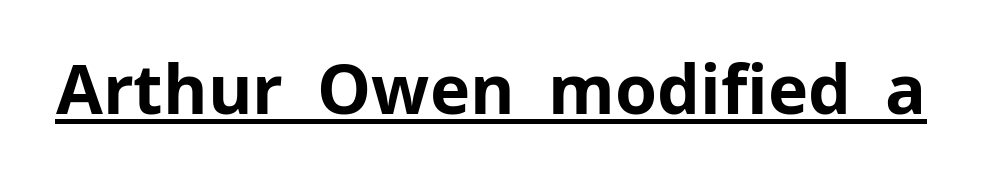
{"serif": "no", "italic": "no", "bold": "yes", "weight": "bold", "width": "normal", "stroke_contrast": "low", "x_height": "medium", "monospaced": "no", "underline": "yes", "letter_spacing": "normal", "letter_spacing_em": 0.0, "glyph_px": 68}
